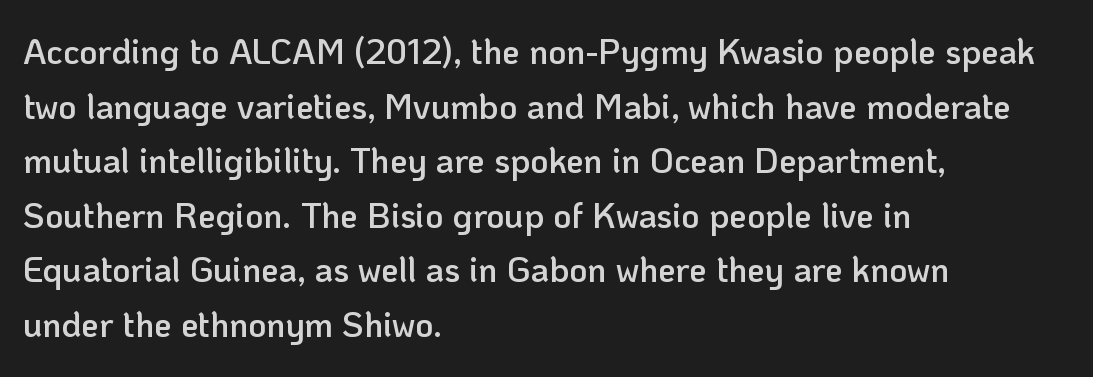
{"serif": "no", "italic": "no", "bold": "semi", "weight": "semibold", "width": "normal", "stroke_contrast": "low", "x_height": "medium", "monospaced": "no", "underline": "no", "align": "left", "line_spacing": "normal", "line_spacing_ratio": 1.56, "letter_spacing": "normal", "letter_spacing_em": 0.0, "glyph_px": 35}
